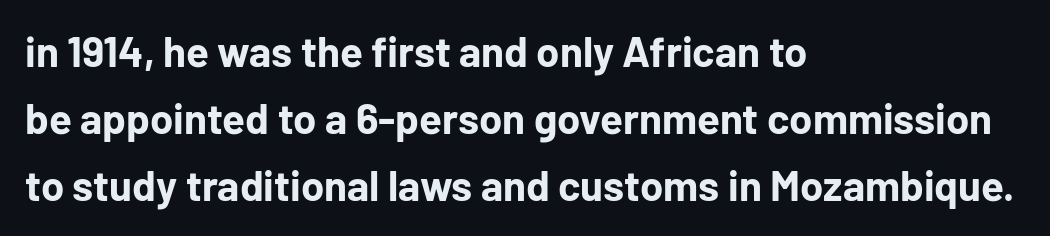
The zone under the glyphs is completely vacant. The horizontal fit of the characters is conventional and even. Line beginnings align vertically; line endings do not. These lines are rendered in a variable-pitch font. Serif or sans? Sans — the stroke terminals are bare.
